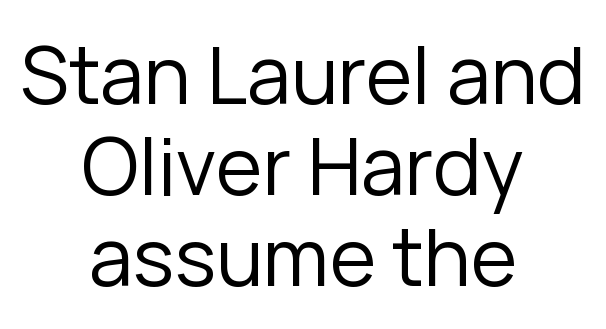
Tracking here is standard; glyphs follow each other at the usual distance. No extra ink here — the face is not bold. Whoever set this chose condensed vertical rhythm over breathing room. The baseline area is clear.
